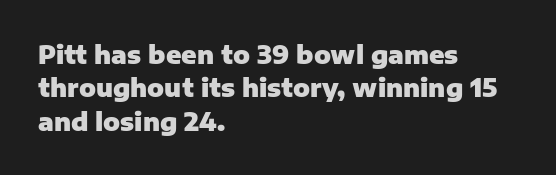
{"italic": "no", "bold": "yes", "underline": "no", "align": "left", "line_spacing": "normal", "line_spacing_ratio": 1.34, "letter_spacing": "normal", "letter_spacing_em": 0.0, "glyph_px": 25}
